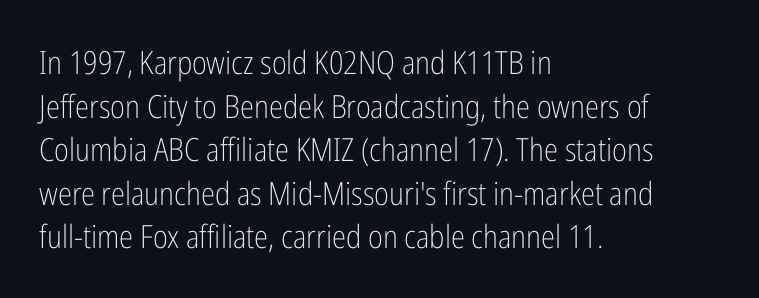
Q: Is the text bold? A: No.
Q: Is the text italic (slanted)? A: No, it is upright.
Q: Is the typeface a serif or a sans-serif typeface? A: Sans-serif.
Q: Is the text underlined? A: No.
Q: How is the paragraph aligned? A: Left-aligned.
Q: Is the spacing between letters normal or unusually wide? A: Normal.
Q: Is the spacing between lines tight, normal or loose? A: Normal.
Q: Width (condensed, normal, or wide)? A: Condensed.
Q: Stroke contrast? A: Low.
Q: x-height? A: Medium.
Q: Monospaced? A: No.
